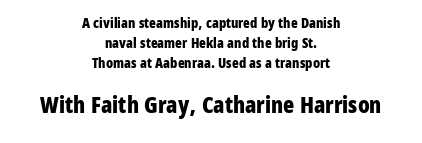
The image shows 23 px bold type, upright; set centered, normal line spacing (1.42x), normal letter spacing, not underlined; the second (bottom) block is 1.64x larger.
